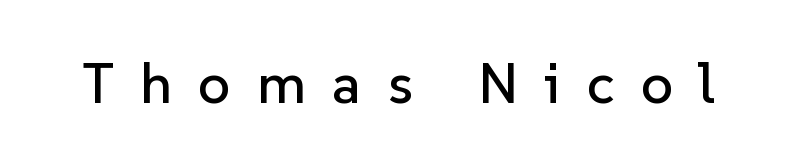
{"serif": "no", "italic": "no", "width": "normal", "stroke_contrast": "low", "x_height": "medium", "monospaced": "no", "underline": "no", "letter_spacing": "wide", "letter_spacing_em": 0.46, "glyph_px": 57}
